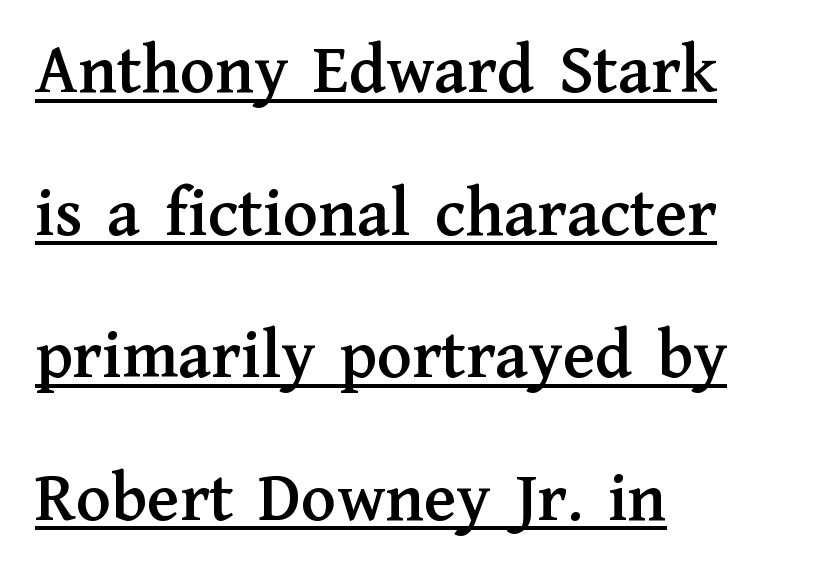
The image shows 72 px serif type, upright; set left-aligned, loose line spacing (1.98x), normal letter spacing, underlined; medium stroke contrast and a medium x-height.
